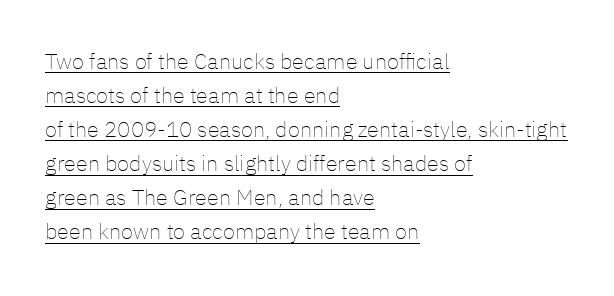
Regarding leading, the lines here are spaced in the standard way. Compared with typical body copy, the letter spacing here is the same. The passage shown is not bold in any degree. Underlining? Definitely there.
